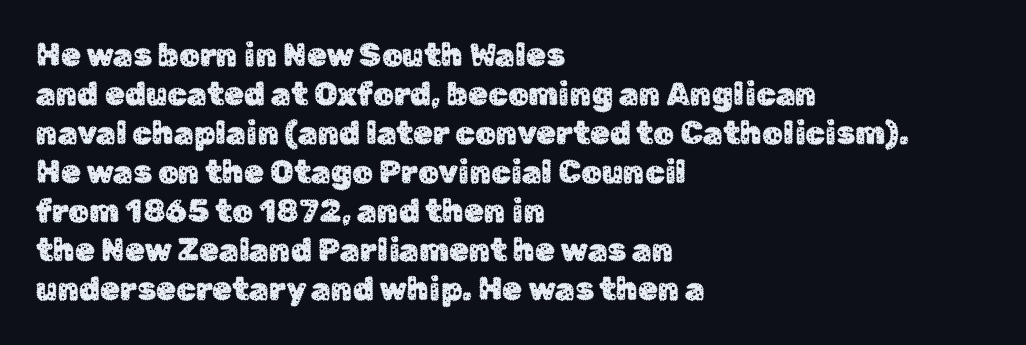
The passage shown is typed in a proportional face where columns would drift. Italic: no, the glyphs are upright roman. Lines of text with bare space underneath. Compared with a centered layout, this one pins lines to the left instead. Nothing sits at the stroke ends, so this counts as sans-serif. The rendering keeps characters at their native spacing.
